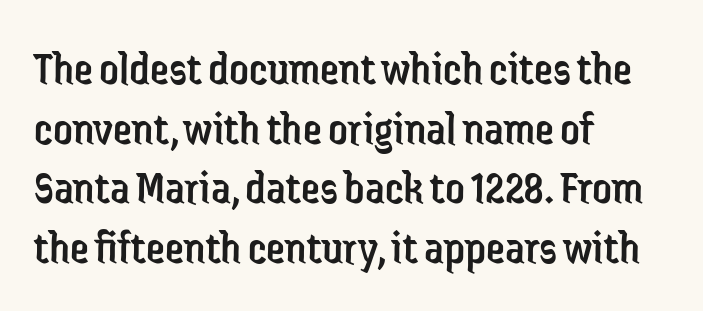
Q: Is the text bold? A: No.
Q: Is the text italic (slanted)? A: No, it is upright.
Q: Is the typeface a serif or a sans-serif typeface? A: Sans-serif.
Q: Is the text underlined? A: No.
Q: How is the paragraph aligned? A: Left-aligned.
Q: Is the spacing between letters normal or unusually wide? A: Normal.
Q: Width (condensed, normal, or wide)? A: Condensed.
Q: Stroke contrast? A: Low.
Q: x-height? A: Medium.
Q: Monospaced? A: No.
